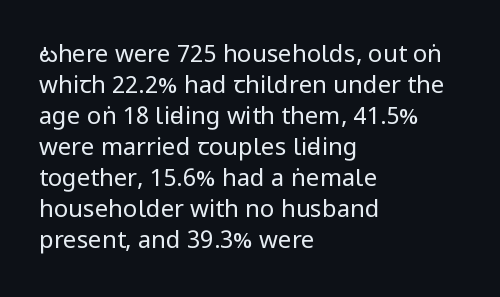
These lines keep a tight, regular rhythm from letter to letter. Notice how descenders clear the ascenders below comfortably — that's standard leading. These lines were composed using upright roman letters. One-word summary of the alignment: left. Nobody drew a line under any word here. The typesetting does not lean heavy: it is not bold.
